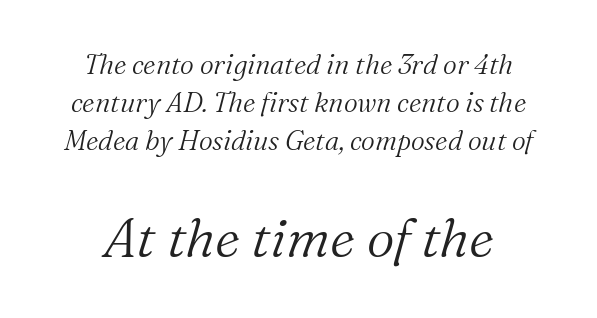
{"serif": "yes", "italic": "yes", "lean": "right", "slant_degrees": 16, "bold": "no", "weight": "light", "width": "normal", "stroke_contrast": "medium", "x_height": "medium", "monospaced": "no", "underline": "no", "line_spacing": "normal", "line_spacing_ratio": 1.4, "letter_spacing": "normal", "letter_spacing_em": 0.0, "larger_block": "second", "size_ratio": 2.0, "glyph_px": 54}
